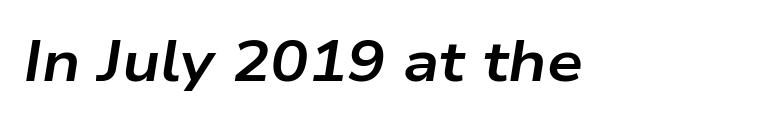
{"italic": "yes", "lean": "right", "slant_degrees": 9, "bold": "yes", "weight": "bold", "width": "wide", "stroke_contrast": "low", "x_height": "medium", "monospaced": "no", "underline": "no", "letter_spacing": "normal", "letter_spacing_em": 0.0, "glyph_px": 57}
